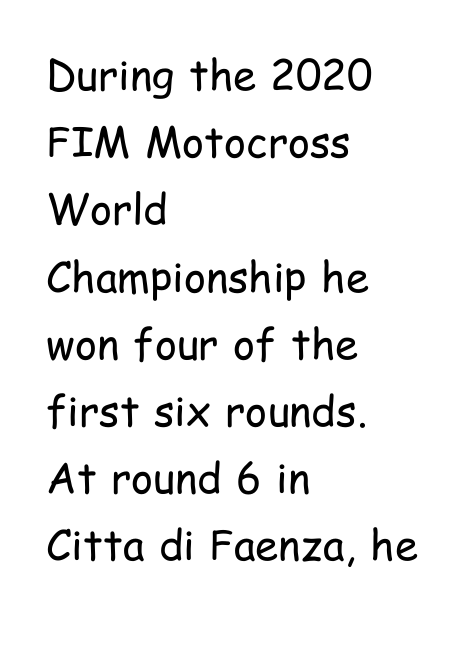
{"serif": "no", "italic": "no", "bold": "no", "weight": "regular", "width": "condensed", "stroke_contrast": "low", "x_height": "medium", "monospaced": "no", "underline": "no", "align": "left", "line_spacing": "normal", "line_spacing_ratio": 1.6, "letter_spacing": "normal", "letter_spacing_em": 0.0, "glyph_px": 42}
